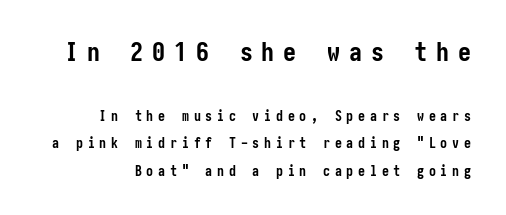
{"italic": "no", "bold": "yes", "underline": "no", "line_spacing": "loose", "line_spacing_ratio": 1.96, "letter_spacing": "wide", "letter_spacing_em": 0.34, "larger_block": "first", "size_ratio": 1.86, "glyph_px": 26}
